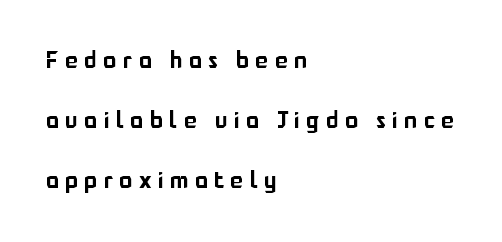
Q: Is the text italic (slanted)? A: No, it is upright.
Q: Is the text underlined? A: No.
Q: How is the paragraph aligned? A: Left-aligned.
Q: Is the spacing between letters normal or unusually wide? A: Unusually wide.
Q: Is the spacing between lines tight, normal or loose? A: Loose.
